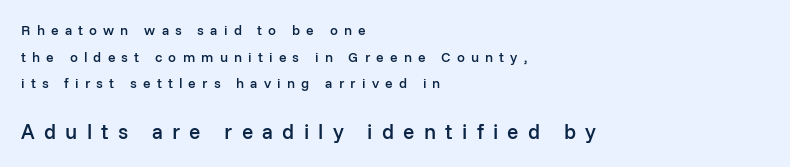
{"italic": "no", "bold": "semi", "underline": "no", "align": "left", "line_spacing": "loose", "line_spacing_ratio": 1.91, "letter_spacing": "wide", "letter_spacing_em": 0.44, "larger_block": "second", "size_ratio": 1.5, "glyph_px": 21}
